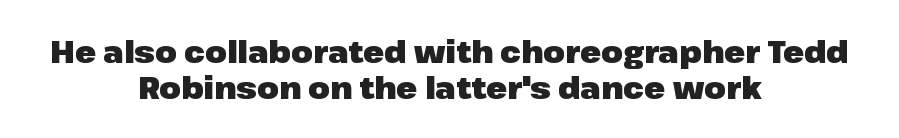
The image shows 31 px heavy sans-serif type, upright; set centered, line spacing 1.17x, normal letter spacing, not underlined; low stroke contrast and a medium x-height.
